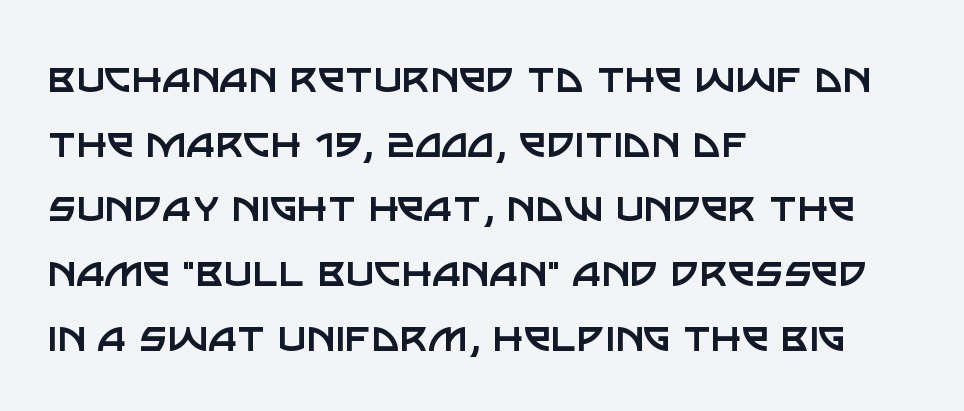
The image shows 49 px regular-weight sans-serif type, upright; set left-aligned, normal line spacing (1.32x), normal letter spacing, not underlined; low stroke contrast and a large x-height.
